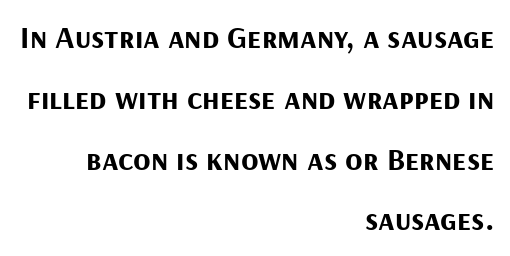
The image shows 32 px bold sans-serif type, upright; set right-aligned, loose line spacing (1.9x), normal letter spacing, not underlined; medium stroke contrast and a medium x-height.
